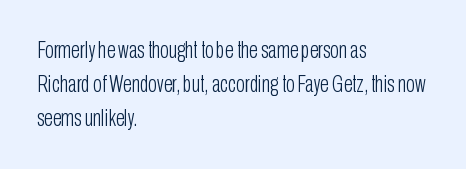
The image shows 23 px text type, upright; set left-aligned, normal line spacing (1.48x), normal letter spacing, not underlined.
